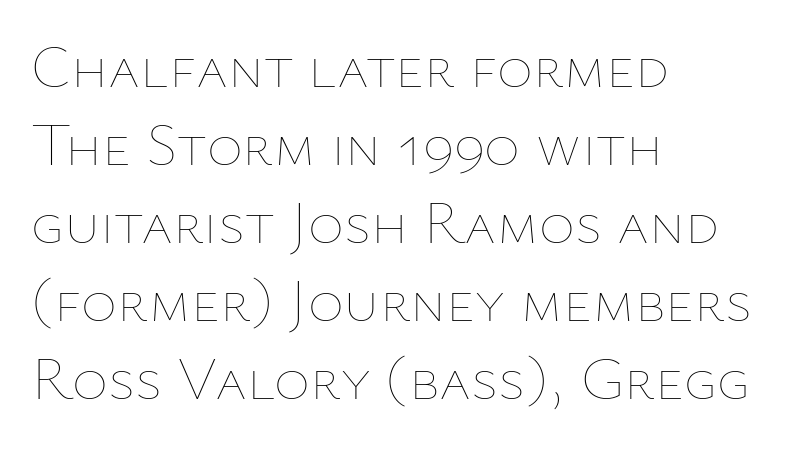
Q: Is the text bold? A: No.
Q: Is the text italic (slanted)? A: No, it is upright.
Q: Is the text underlined? A: No.
Q: How is the paragraph aligned? A: Left-aligned.
Q: Is the spacing between letters normal or unusually wide? A: Normal.
Q: Is the spacing between lines tight, normal or loose? A: Normal.
Q: Width (condensed, normal, or wide)? A: Normal.
Q: Stroke contrast? A: Low.
Q: x-height? A: Medium.
Q: Monospaced? A: No.
